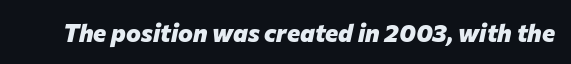
{"italic": "yes", "lean": "right", "slant_degrees": 12, "bold": "yes", "underline": "no", "letter_spacing": "normal", "letter_spacing_em": 0.0, "glyph_px": 25}
